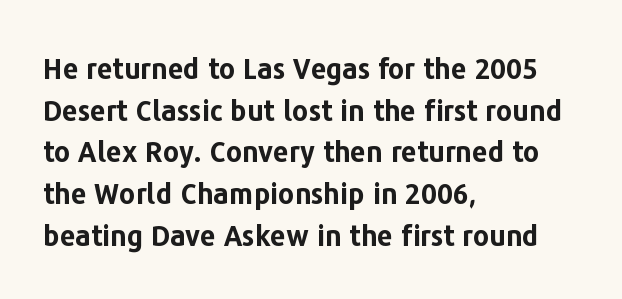
Q: Is the text bold? A: Yes.
Q: Is the text italic (slanted)? A: No, it is upright.
Q: Is the typeface a serif or a sans-serif typeface? A: Sans-serif.
Q: Is the text underlined? A: No.
Q: How is the paragraph aligned? A: Left-aligned.
Q: Is the spacing between letters normal or unusually wide? A: Normal.
Q: Is the spacing between lines tight, normal or loose? A: Normal.
Q: Width (condensed, normal, or wide)? A: Normal.
Q: Stroke contrast? A: Low.
Q: x-height? A: Medium.
Q: Monospaced? A: No.
